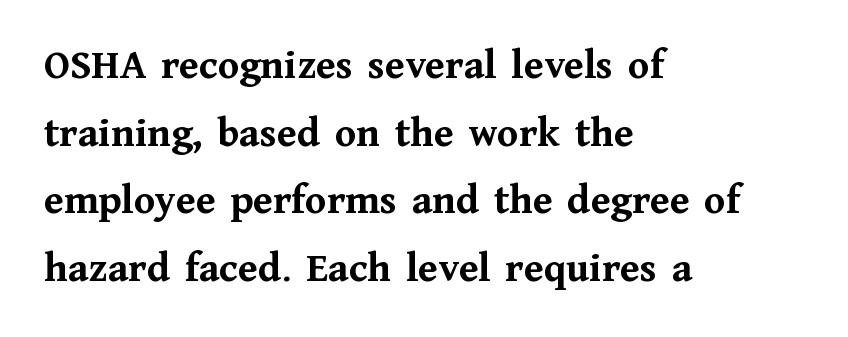
{"serif": "yes", "italic": "no", "bold": "yes", "weight": "semibold", "width": "normal", "stroke_contrast": "medium", "x_height": "medium", "monospaced": "no", "underline": "no", "align": "left", "line_spacing": "normal", "line_spacing_ratio": 1.57, "letter_spacing": "normal", "letter_spacing_em": 0.0, "glyph_px": 43}
